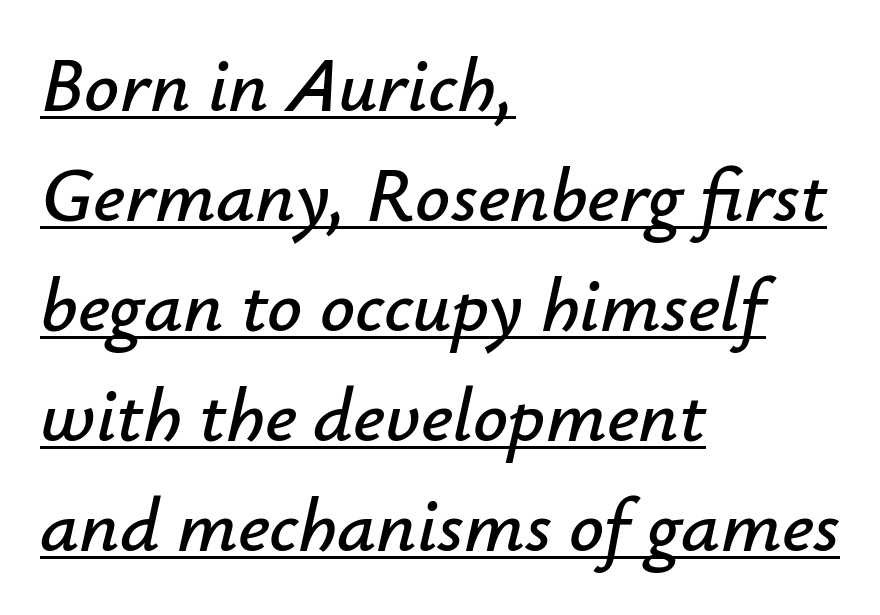
{"italic": "yes", "lean": "right", "slant_degrees": 12, "width": "normal", "stroke_contrast": "low", "x_height": "small", "monospaced": "no", "underline": "yes", "align": "left", "line_spacing": "normal", "line_spacing_ratio": 1.43, "letter_spacing": "normal", "letter_spacing_em": 0.0, "glyph_px": 77}
